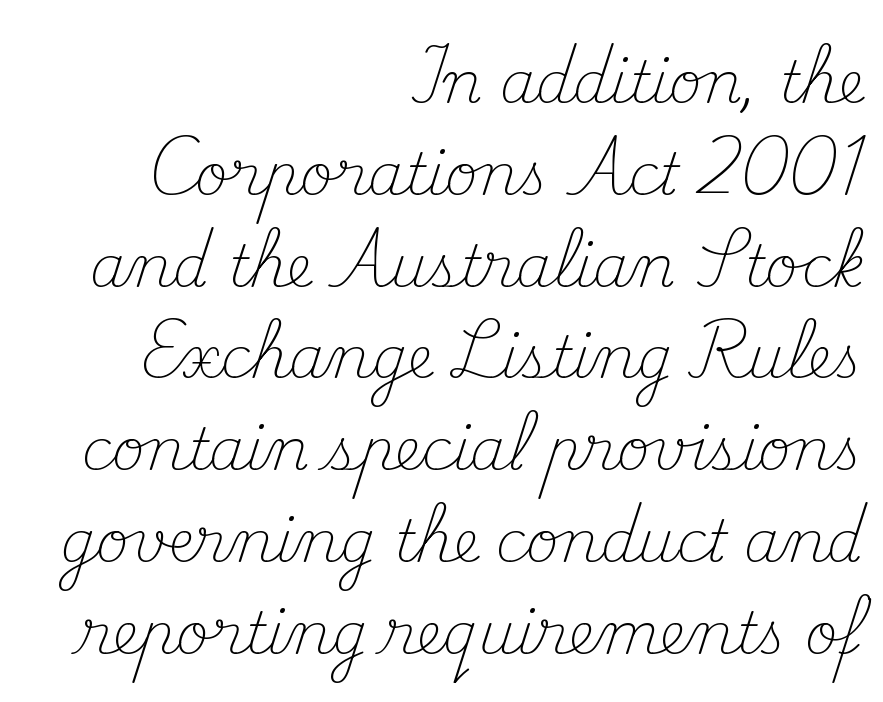
Q: Is the text bold? A: No.
Q: Is the text italic (slanted)? A: Yes.
Q: Is the typeface a serif or a sans-serif typeface? A: Serif.
Q: Is the text underlined? A: No.
Q: How is the paragraph aligned? A: Right-aligned.
Q: Is the spacing between letters normal or unusually wide? A: Normal.
Q: Is the spacing between lines tight, normal or loose? A: Normal.
Q: Width (condensed, normal, or wide)? A: Normal.
Q: Stroke contrast? A: Medium.
Q: x-height? A: Small.
Q: Monospaced? A: No.
